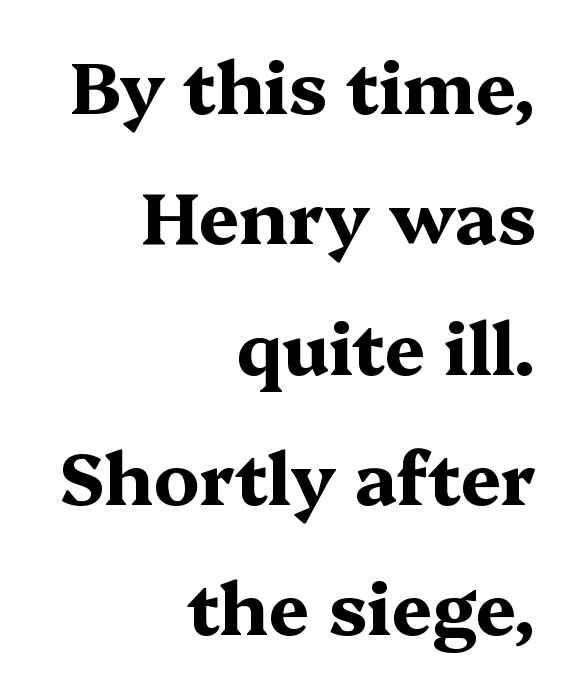
The image shows 72 px bold, wide serif type, upright; set right-aligned, line spacing 1.81x, normal letter spacing, not underlined; medium stroke contrast and a medium x-height.
